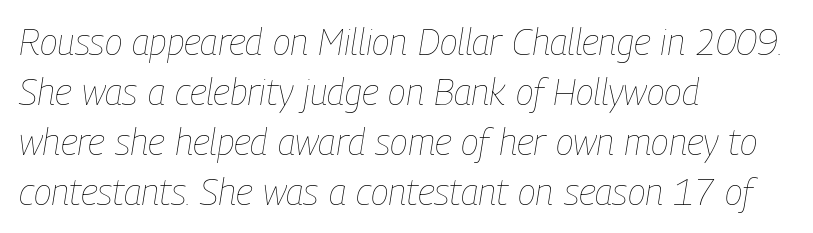
{"italic": "yes", "lean": "right", "slant_degrees": 9, "bold": "no", "weight": "thin", "width": "condensed", "stroke_contrast": "low", "x_height": "medium", "monospaced": "no", "underline": "no", "align": "left", "line_spacing": "normal", "line_spacing_ratio": 1.35, "letter_spacing": "normal", "letter_spacing_em": 0.0, "glyph_px": 37}
